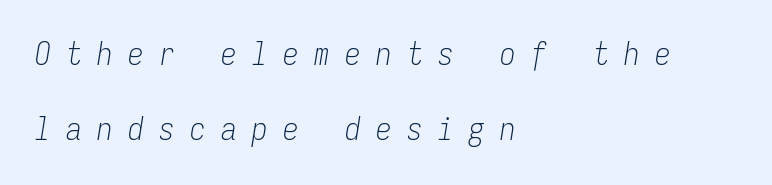
The image shows 31 px light, condensed type, italic (leaning right), monospaced; set left-aligned, loose line spacing (2.43x), unusually wide letter spacing (+0.5 em), not underlined; low stroke contrast and a medium x-height.
